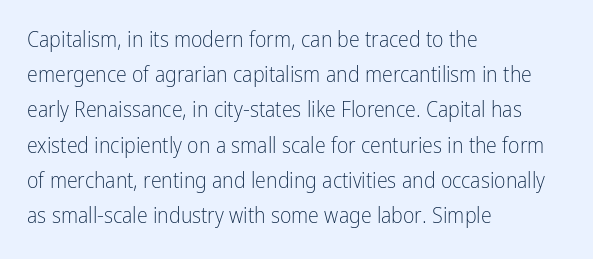
{"italic": "no", "bold": "no", "underline": "no", "align": "left", "line_spacing": "normal", "line_spacing_ratio": 1.6, "letter_spacing": "normal", "letter_spacing_em": 0.0, "glyph_px": 22}
